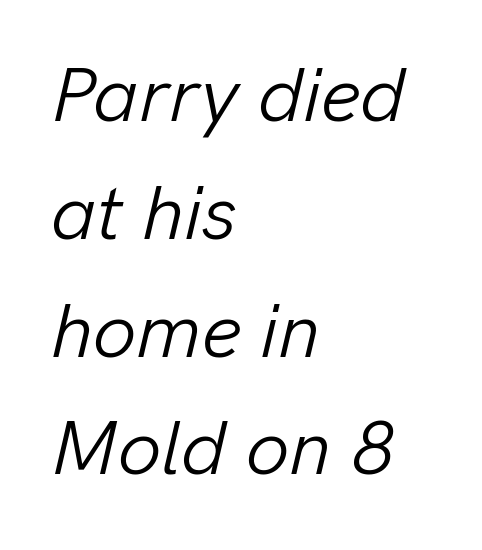
Q: Is the text bold? A: No.
Q: Is the text italic (slanted)? A: Yes, it leans right by about 13 degrees.
Q: Is the text underlined? A: No.
Q: How is the paragraph aligned? A: Left-aligned.
Q: Is the spacing between letters normal or unusually wide? A: Normal.
Q: Is the spacing between lines tight, normal or loose? A: Normal.
Q: Width (condensed, normal, or wide)? A: Normal.
Q: Stroke contrast? A: Low.
Q: x-height? A: Medium.
Q: Monospaced? A: No.
